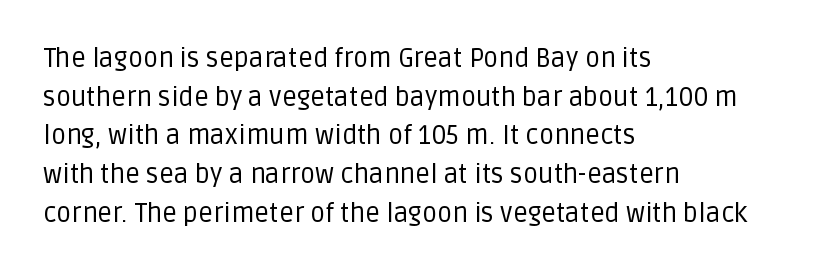
Posture: vertical. The weight tops out at a normal text grade. Words appear dense and cohesive because spacing is normal. If you drew a ruler down the left edge, every line would touch it. Line spacing here is normal. Underline: absent.
